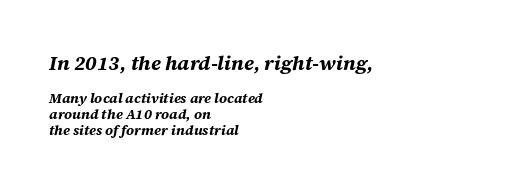
Q: Is the text bold? A: Yes.
Q: Is the text italic (slanted)? A: Yes, it leans right by about 12 degrees.
Q: Is the text underlined? A: No.
Q: How is the paragraph aligned? A: Left-aligned.
Q: Is the spacing between letters normal or unusually wide? A: Normal.
Q: Is the spacing between lines tight, normal or loose? A: Tight.
Q: Which block of text is set in a larger size, the first (top) or the second (bottom)? A: The first (top) one.
